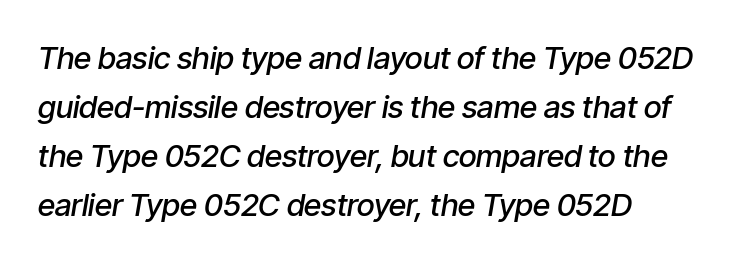
{"italic": "yes", "lean": "right", "slant_degrees": 9, "bold": "semi", "weight": "semibold", "width": "condensed", "stroke_contrast": "low", "x_height": "medium", "monospaced": "no", "underline": "no", "align": "left", "line_spacing": "normal", "line_spacing_ratio": 1.58, "letter_spacing": "normal", "letter_spacing_em": 0.0, "glyph_px": 31}
